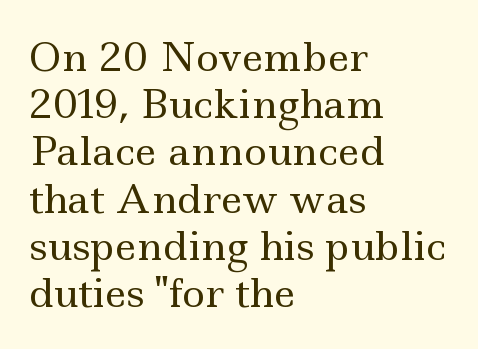
{"serif": "yes", "italic": "no", "bold": "no", "weight": "regular", "width": "wide", "x_height": "small", "monospaced": "no", "underline": "no", "align": "left", "line_spacing_ratio": 1.21, "letter_spacing": "normal", "letter_spacing_em": 0.0, "glyph_px": 39}
